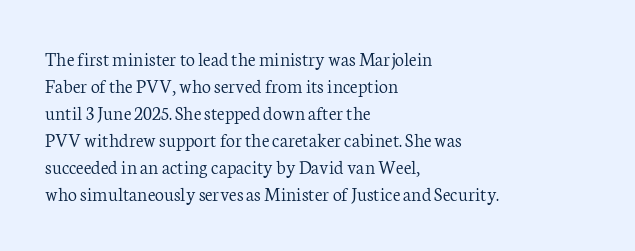
Q: Is the text bold? A: No.
Q: Is the text italic (slanted)? A: No, it is upright.
Q: Is the text underlined? A: No.
Q: How is the paragraph aligned? A: Left-aligned.
Q: Is the spacing between letters normal or unusually wide? A: Normal.
Q: Is the spacing between lines tight, normal or loose? A: Normal.
